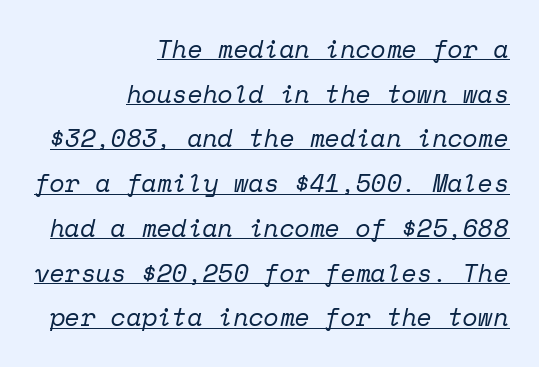
The font is comparable to plain body text, perhaps lighter. In designer terms, the underline attribute is active on this setting. Tracking here is standard; glyphs follow each other at the usual distance. The paragraph has a hard right edge and a soft left edge. Observe the lean: these are italic letterforms.
